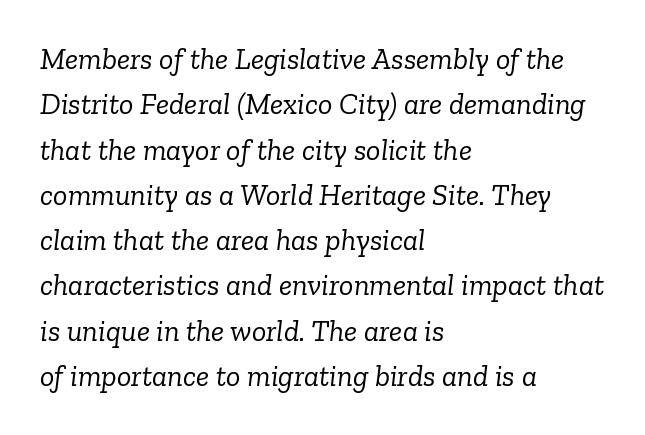
{"serif": "yes", "italic": "yes", "lean": "right", "slant_degrees": 6, "bold": "no", "weight": "light", "width": "normal", "stroke_contrast": "low", "x_height": "medium", "monospaced": "no", "underline": "no", "align": "left", "line_spacing": "normal", "line_spacing_ratio": 1.51, "letter_spacing": "normal", "letter_spacing_em": 0.0, "glyph_px": 30}
